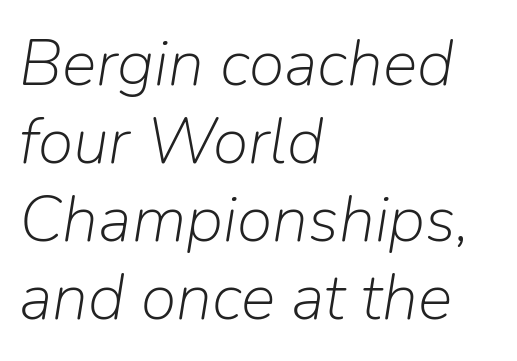
Q: Is the text bold? A: No.
Q: Is the text italic (slanted)? A: Yes, it leans right by about 9 degrees.
Q: Is the text underlined? A: No.
Q: How is the paragraph aligned? A: Left-aligned.
Q: Is the spacing between letters normal or unusually wide? A: Normal.
Q: Width (condensed, normal, or wide)? A: Normal.
Q: Stroke contrast? A: Low.
Q: x-height? A: Medium.
Q: Monospaced? A: No.
